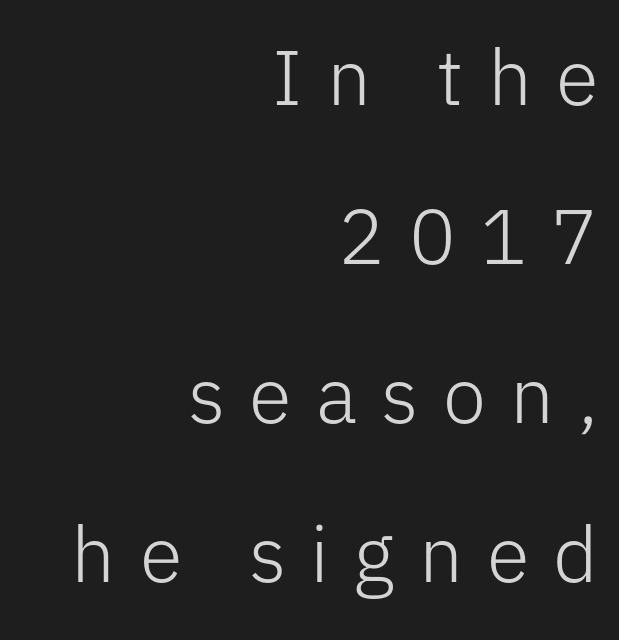
The image shows 78 px light sans-serif type, upright; set right-aligned, loose line spacing (2.04x), unusually wide letter spacing (+0.31 em), not underlined; low stroke contrast and a medium x-height.
